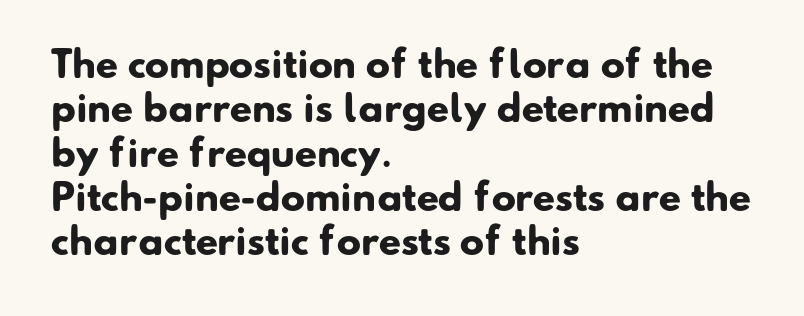
The image shows 36 px heavy sans-serif type; set left-aligned, line spacing 1.23x, normal letter spacing, not underlined; low stroke contrast and a small x-height.
